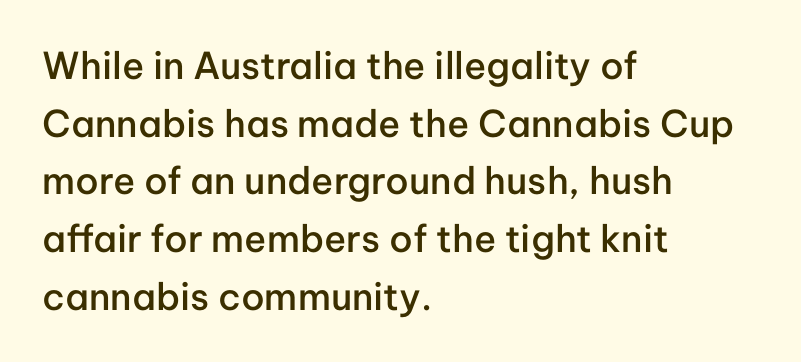
Q: Is the text bold? A: Semi-bold.
Q: Is the text italic (slanted)? A: No, it is upright.
Q: Is the typeface a serif or a sans-serif typeface? A: Sans-serif.
Q: Is the text underlined? A: No.
Q: How is the paragraph aligned? A: Left-aligned.
Q: Is the spacing between letters normal or unusually wide? A: Normal.
Q: Is the spacing between lines tight, normal or loose? A: Normal.
Q: Width (condensed, normal, or wide)? A: Normal.
Q: Stroke contrast? A: Low.
Q: x-height? A: Medium.
Q: Monospaced? A: No.
